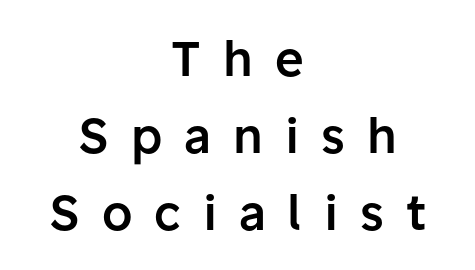
{"serif": "no", "italic": "no", "bold": "semi", "weight": "semibold", "width": "normal", "stroke_contrast": "low", "x_height": "medium", "monospaced": "no", "underline": "no", "align": "center", "line_spacing": "normal", "line_spacing_ratio": 1.57, "letter_spacing": "wide", "letter_spacing_em": 0.45, "glyph_px": 49}
